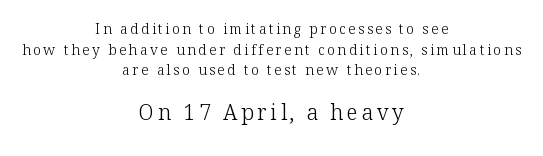
Q: Is the text bold? A: No.
Q: Is the text italic (slanted)? A: No, it is upright.
Q: Is the text underlined? A: No.
Q: How is the paragraph aligned? A: Centered.
Q: Is the spacing between lines tight, normal or loose? A: Normal.
Q: Which block of text is set in a larger size, the first (top) or the second (bottom)? A: The second (bottom) one.
